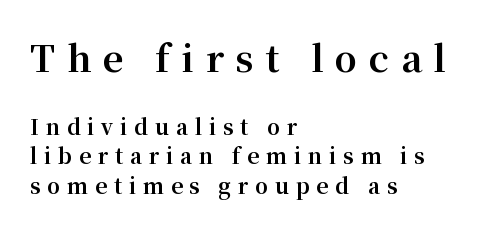
{"serif": "yes", "italic": "no", "bold": "yes", "weight": "bold", "width": "normal", "stroke_contrast": "medium", "x_height": "medium", "monospaced": "no", "underline": "no", "align": "left", "line_spacing": "normal", "line_spacing_ratio": 1.41, "letter_spacing": "wide", "letter_spacing_em": 0.32, "larger_block": "first", "size_ratio": 1.71, "glyph_px": 36}
